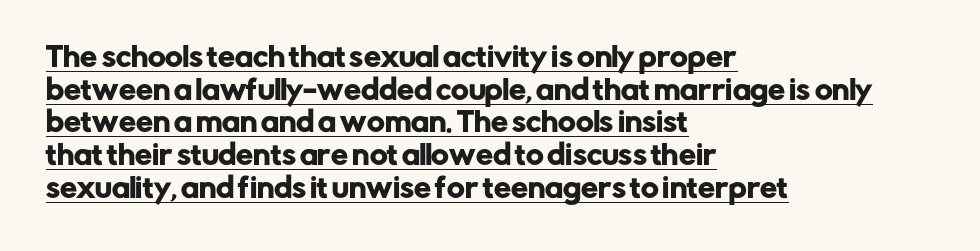
A rule runs beneath these lines of type. Rendered with straight, roman letterforms. Between one letter and the next there's only the usual sliver of space. One-word summary of the alignment: left.
